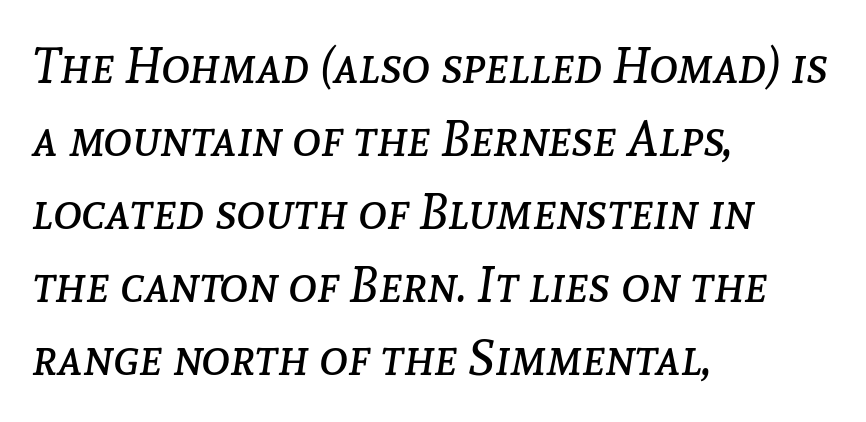
The string is rendered with underlining switched off. The gaps between neighbouring characters are ordinary and unremarkable. Compared with typical paragraphs, the rows here are spaced about the same. Compared with ordinary roman type, these characters are visibly tilted.
